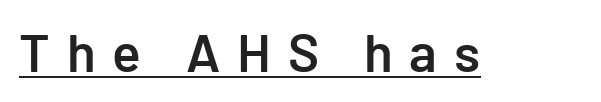
Q: Is the text bold? A: Semi-bold.
Q: Is the text italic (slanted)? A: No, it is upright.
Q: Is the typeface a serif or a sans-serif typeface? A: Sans-serif.
Q: Is the text underlined? A: Yes.
Q: Is the spacing between letters normal or unusually wide? A: Unusually wide.
Q: Width (condensed, normal, or wide)? A: Normal.
Q: Stroke contrast? A: Low.
Q: x-height? A: Medium.
